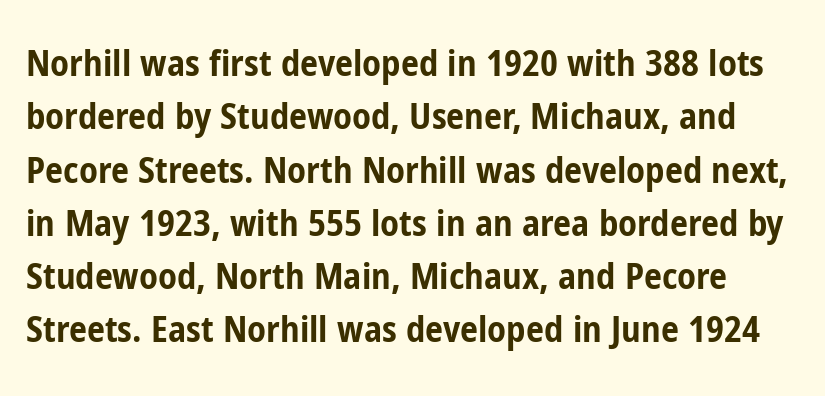
Q: Is the text bold? A: Yes.
Q: Is the text italic (slanted)? A: No, it is upright.
Q: Is the typeface a serif or a sans-serif typeface? A: Sans-serif.
Q: Is the text underlined? A: No.
Q: Is the spacing between letters normal or unusually wide? A: Normal.
Q: Is the spacing between lines tight, normal or loose? A: Normal.
Q: Width (condensed, normal, or wide)? A: Condensed.
Q: Stroke contrast? A: Low.
Q: x-height? A: Medium.
Q: Monospaced? A: No.
